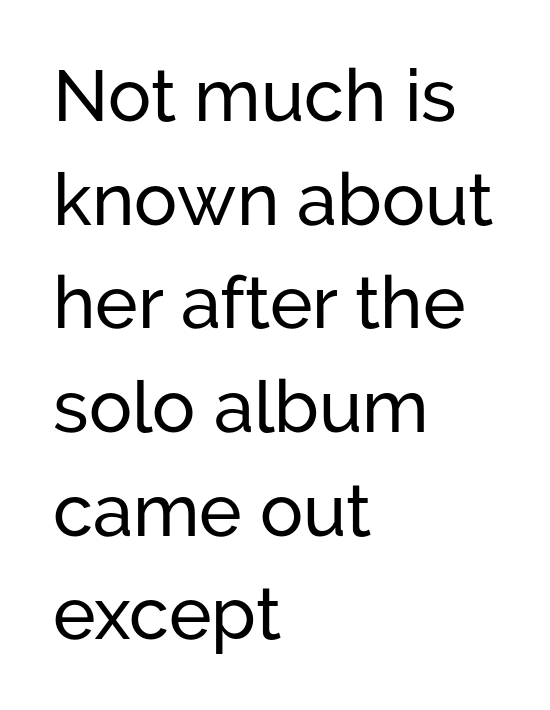
The passage shown is typed in a proportional face where columns would drift. Rendered with straight, roman letterforms. Vertically, the passage feels balanced, rows spaced as you'd expect. Letters rest on an invisible, unmarked baseline. Notice how the passage keeps a crisp vertical edge on the left only.
